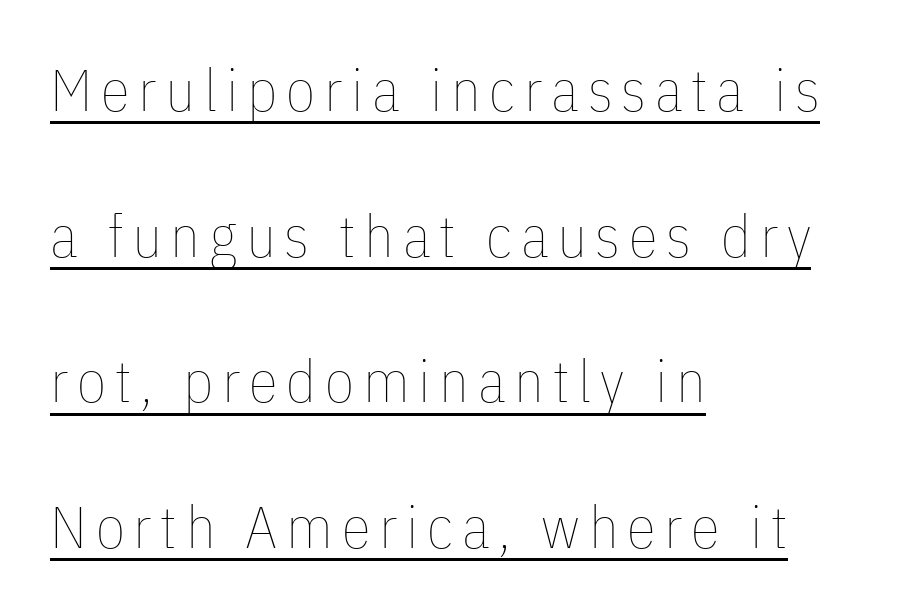
This rendering features underlined lettering. Posture: upright roman. These glyphs show unthickened strokes, regular width or finer. Horizontally, the lines are justified to the leading edge only. Spacing verdict: proportional, widths tailored to each character.
